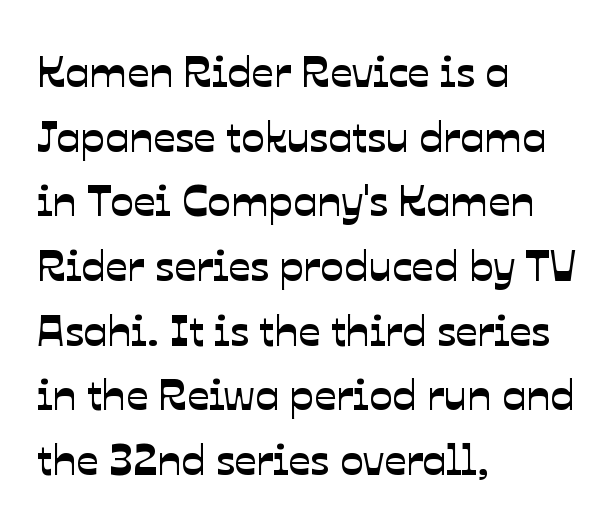
The area under the type is left untouched. Nope, no serifs anywhere on these letters. The letters advance in unequal steps, a hallmark of proportional type. These lines are set flush left with a ragged right edge.
